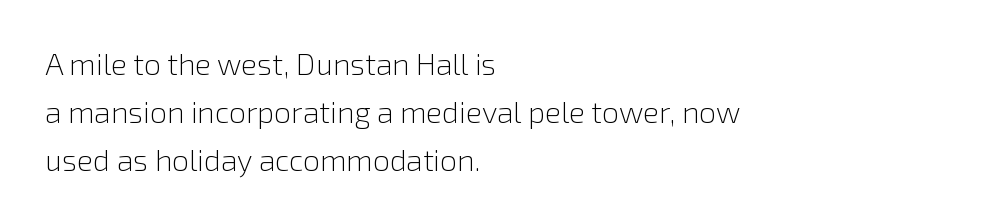
Q: Is the text bold? A: No.
Q: Is the text italic (slanted)? A: No, it is upright.
Q: Is the typeface a serif or a sans-serif typeface? A: Sans-serif.
Q: Is the text underlined? A: No.
Q: How is the paragraph aligned? A: Left-aligned.
Q: Is the spacing between letters normal or unusually wide? A: Normal.
Q: Is the spacing between lines tight, normal or loose? A: Normal.
Q: Width (condensed, normal, or wide)? A: Normal.
Q: Stroke contrast? A: Low.
Q: x-height? A: Medium.
Q: Monospaced? A: No.
